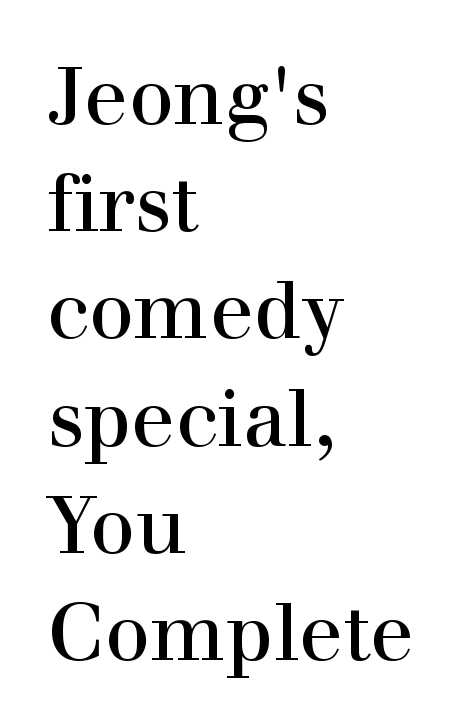
Q: Is the text italic (slanted)? A: No, it is upright.
Q: Is the typeface a serif or a sans-serif typeface? A: Serif.
Q: Is the text underlined? A: No.
Q: How is the paragraph aligned? A: Left-aligned.
Q: Is the spacing between letters normal or unusually wide? A: Normal.
Q: Is the spacing between lines tight, normal or loose? A: Normal.
Q: Width (condensed, normal, or wide)? A: Normal.
Q: x-height? A: Medium.
Q: Monospaced? A: No.
